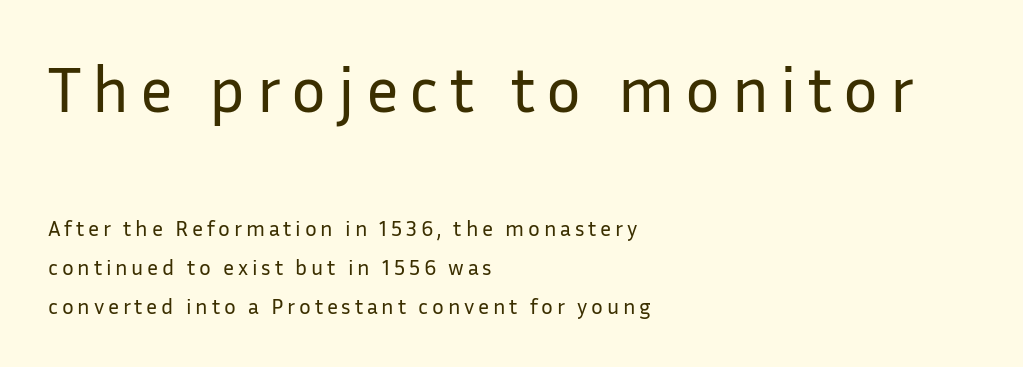
Q: Is the text bold? A: No.
Q: Is the text italic (slanted)? A: No, it is upright.
Q: Is the typeface a serif or a sans-serif typeface? A: Sans-serif.
Q: Is the text underlined? A: No.
Q: How is the paragraph aligned? A: Left-aligned.
Q: Which block of text is set in a larger size, the first (top) or the second (bottom)? A: The first (top) one.
Q: Width (condensed, normal, or wide)? A: Normal.
Q: Stroke contrast? A: Low.
Q: x-height? A: Medium.
Q: Monospaced? A: No.
